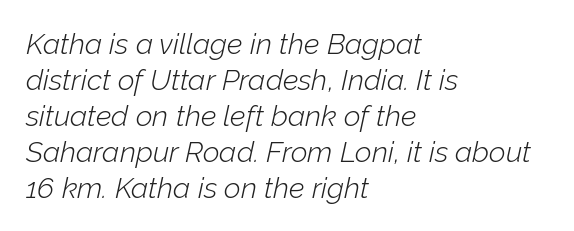
The passage shown leans; its letterforms are oblique. No chunkiness to these letters — they're not bold. Underlining? Definitely not there. Caption: standard tracking, unaltered. A student would call this left alignment; a typographer would say flush left, rag right. A typesetter would call this proportional, since set widths differ per character.
